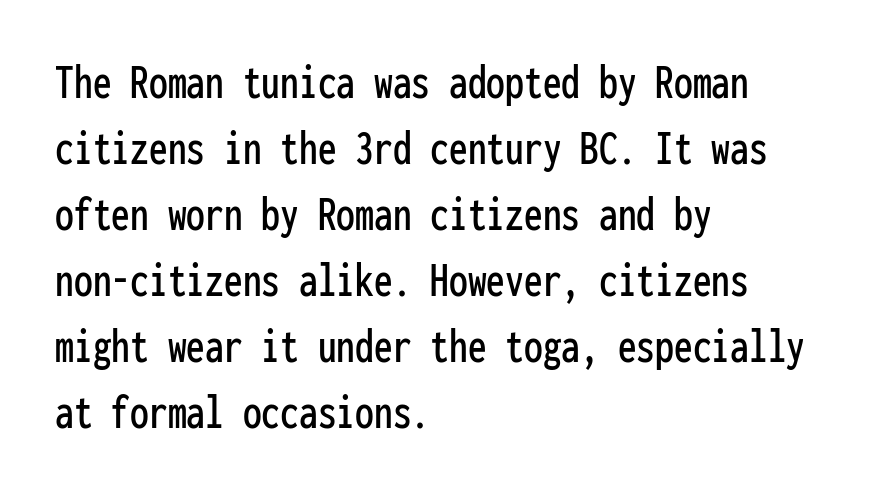
{"serif": "no", "italic": "no", "width": "condensed", "stroke_contrast": "low", "x_height": "medium", "monospaced": "yes", "underline": "no", "align": "left", "line_spacing": "normal", "line_spacing_ratio": 1.32, "letter_spacing": "normal", "letter_spacing_em": 0.0, "glyph_px": 50}
